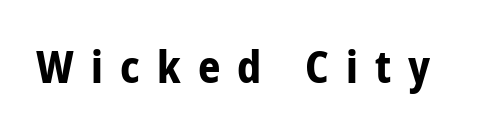
The image shows 44 px bold, condensed sans-serif type, upright; set unusually wide letter spacing (+0.39 em), not underlined; low stroke contrast and a medium x-height.
